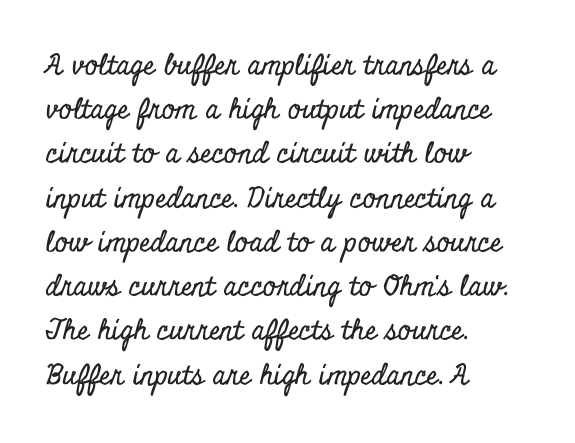
{"serif": "yes", "width": "condensed", "stroke_contrast": "low", "x_height": "small", "monospaced": "no", "underline": "no", "align": "left", "line_spacing": "normal", "line_spacing_ratio": 1.58, "letter_spacing": "normal", "letter_spacing_em": 0.0, "glyph_px": 28}
